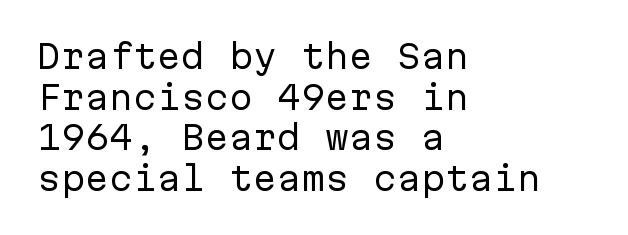
{"serif": "no", "italic": "no", "bold": "no", "weight": "regular", "width": "normal", "stroke_contrast": "low", "x_height": "medium", "monospaced": "yes", "underline": "no", "align": "left", "line_spacing": "normal", "line_spacing_ratio": 1.27, "letter_spacing": "normal", "letter_spacing_em": 0.0, "glyph_px": 32}
